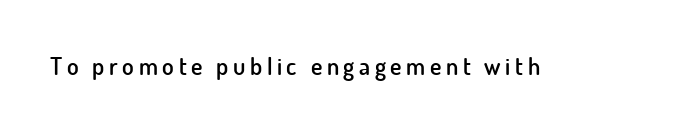
{"italic": "no", "bold": "semi", "underline": "no", "glyph_px": 24}
